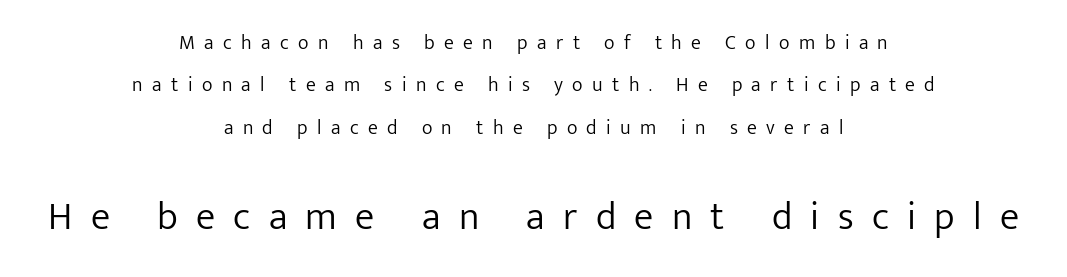
{"serif": "no", "italic": "no", "bold": "no", "weight": "light", "width": "normal", "stroke_contrast": "low", "x_height": "medium", "monospaced": "no", "underline": "no", "align": "center", "line_spacing": "loose", "line_spacing_ratio": 2.12, "letter_spacing": "wide", "letter_spacing_em": 0.47, "larger_block": "second", "size_ratio": 1.95, "glyph_px": 39}
